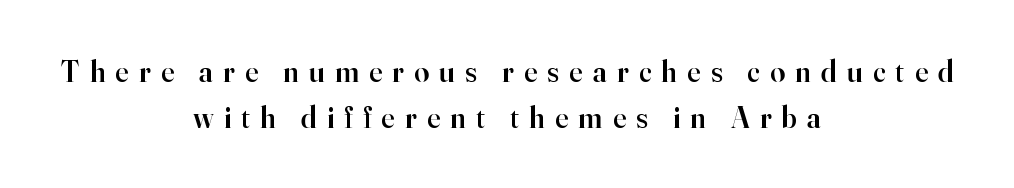
Q: Is the text bold? A: Semi-bold.
Q: Is the text italic (slanted)? A: No, it is upright.
Q: Is the typeface a serif or a sans-serif typeface? A: Serif.
Q: Is the text underlined? A: No.
Q: How is the paragraph aligned? A: Centered.
Q: Is the spacing between letters normal or unusually wide? A: Unusually wide.
Q: Is the spacing between lines tight, normal or loose? A: Normal.
Q: Width (condensed, normal, or wide)? A: Normal.
Q: Stroke contrast? A: High.
Q: x-height? A: Small.
Q: Monospaced? A: No.
